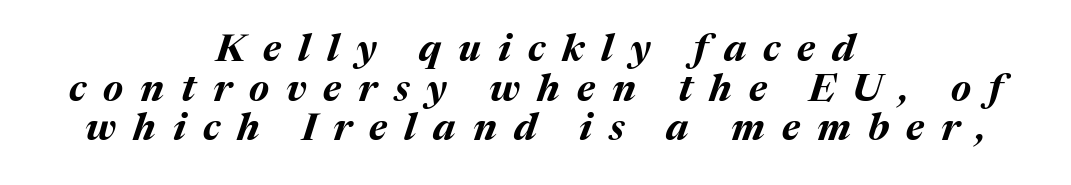
Q: Is the text bold? A: Yes.
Q: Is the text italic (slanted)? A: Yes, it leans right by about 17 degrees.
Q: Is the text underlined? A: No.
Q: How is the paragraph aligned? A: Centered.
Q: Is the spacing between letters normal or unusually wide? A: Unusually wide.
Q: Is the spacing between lines tight, normal or loose? A: Tight.
Q: Width (condensed, normal, or wide)? A: Normal.
Q: Stroke contrast? A: Medium.
Q: x-height? A: Medium.
Q: Monospaced? A: No.
